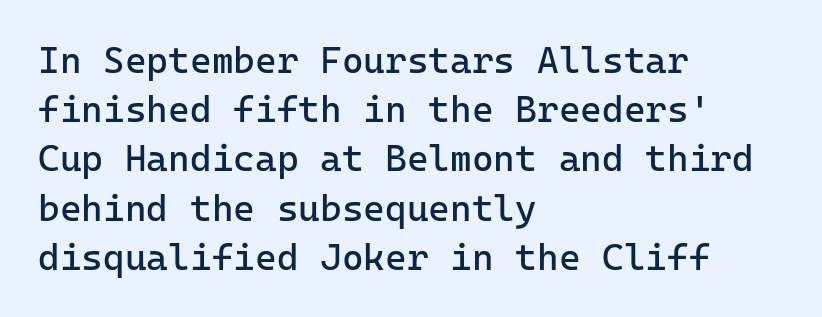
Unmarked baselines from the first word to the last. Each stroke keeps to a modest, everyday thickness or less. A typesetter would label this face a sans. Characters remain perfectly vertical along every line. Here the designer chose a console-style face with uniform glyph widths.
